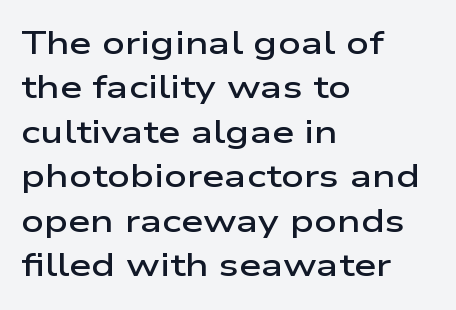
{"serif": "no", "italic": "no", "bold": "semi", "weight": "semibold", "width": "wide", "stroke_contrast": "low", "x_height": "medium", "monospaced": "no", "underline": "no", "align": "left", "line_spacing": "normal", "line_spacing_ratio": 1.39, "letter_spacing": "normal", "letter_spacing_em": 0.0, "glyph_px": 32}
